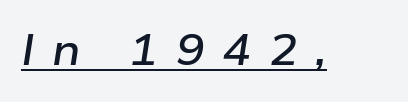
The image shows 43 px semibold, wide type, italic (leaning right); set unusually wide letter spacing (+0.41 em), underlined; low stroke contrast and a medium x-height.
